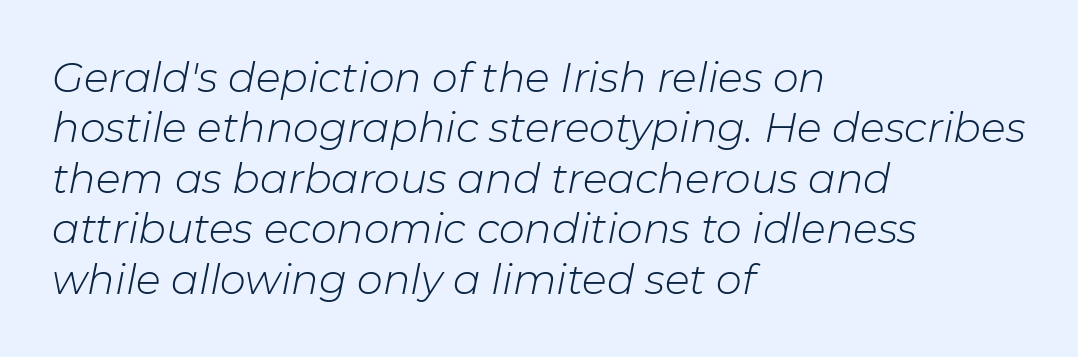
The image shows 41 px light type, italic (leaning right); set left-aligned, line spacing 1.23x, normal letter spacing, not underlined; low stroke contrast and a medium x-height.
